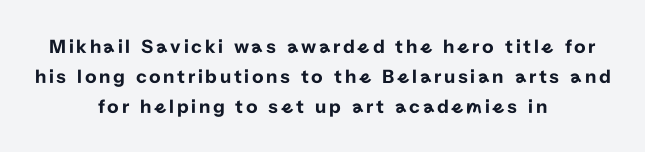
This rendering features lettering with no underline. These lines were composed using upright roman letters. Horizontally, the lines are justified to the midpoint only. A normal amount of white space separates one row of letters from the next.
